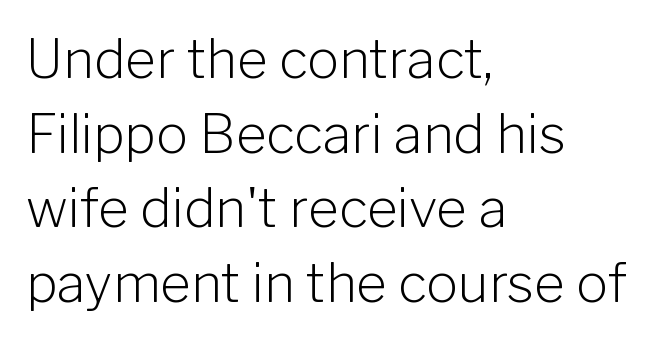
{"serif": "no", "italic": "no", "bold": "no", "weight": "light", "width": "normal", "stroke_contrast": "low", "x_height": "medium", "monospaced": "no", "underline": "no", "align": "left", "line_spacing": "normal", "line_spacing_ratio": 1.41, "letter_spacing": "normal", "letter_spacing_em": 0.0, "glyph_px": 53}
